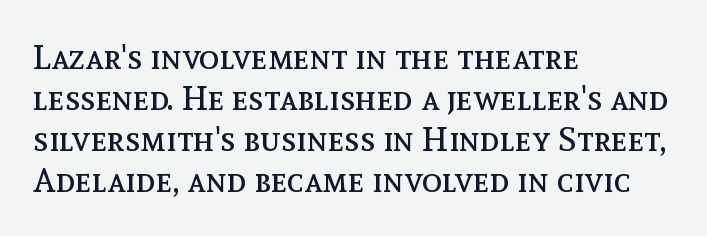
{"italic": "no", "bold": "no", "weight": "regular", "width": "normal", "x_height": "medium", "monospaced": "no", "underline": "no", "align": "left", "line_spacing_ratio": 1.21, "letter_spacing": "normal", "letter_spacing_em": 0.0, "glyph_px": 34}
